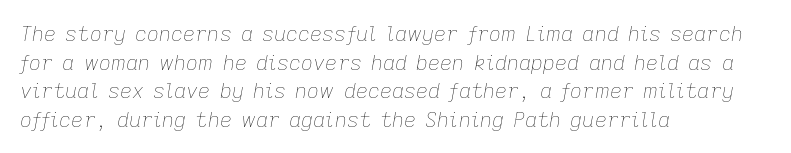
This sample is left-justified, so line endings fall wherever the words run out. The axis of the letterforms is tilted away from vertical. Is the type heavy? It reads as light-to-regular instead. Summary of vertical rhythm: regular, with standard interline spacing. There is no visible air inserted between adjacent glyphs.
